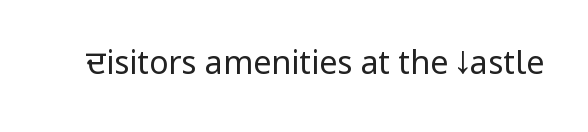
The image shows 32 px regular-weight, condensed sans-serif type, upright; set normal letter spacing, not underlined; low stroke contrast and a large x-height.
